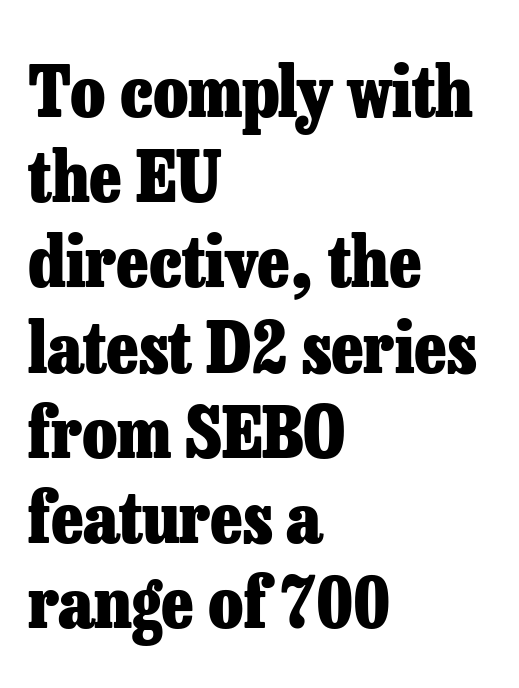
The image shows 71 px heavy serif type, upright; set left-aligned, line spacing 1.2x, normal letter spacing, not underlined; low stroke contrast and a medium x-height.
